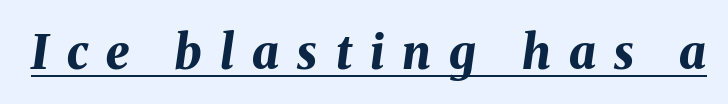
The image shows 47 px bold type, italic (leaning right); set unusually wide letter spacing (+0.39 em), underlined; medium stroke contrast and a medium x-height.
